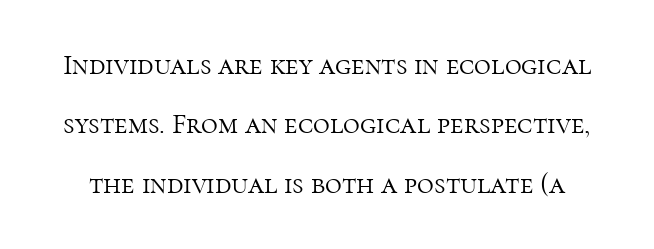
Q: Is the text bold? A: No.
Q: Is the text italic (slanted)? A: No, it is upright.
Q: Is the typeface a serif or a sans-serif typeface? A: Serif.
Q: Is the text underlined? A: No.
Q: Is the spacing between letters normal or unusually wide? A: Normal.
Q: Is the spacing between lines tight, normal or loose? A: Loose.
Q: Width (condensed, normal, or wide)? A: Normal.
Q: Stroke contrast? A: High.
Q: x-height? A: Medium.
Q: Monospaced? A: No.
